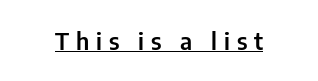
The image shows 24 px text type, upright; set unusually wide letter spacing (+0.28 em), underlined.
